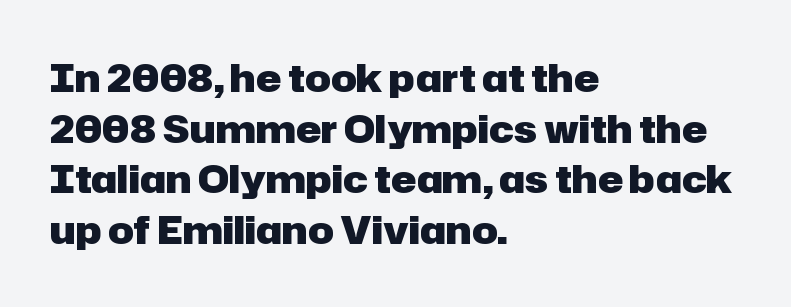
Does the weight exceed regular? Yes, all the way to bold. It's the straight-up-and-down kind of type. The baseline area is clear. Regular leading.
